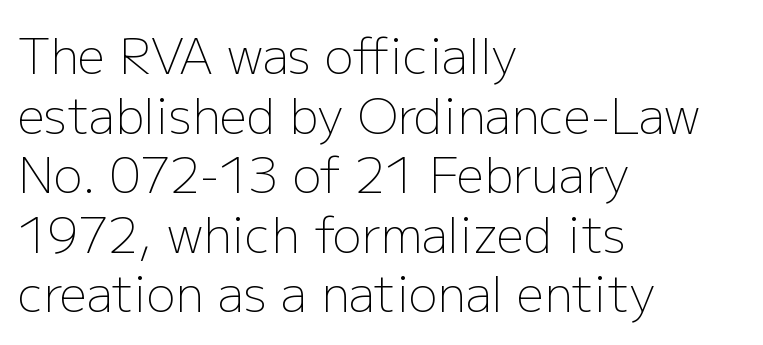
{"serif": "no", "italic": "no", "bold": "no", "weight": "light", "width": "normal", "stroke_contrast": "low", "x_height": "medium", "monospaced": "no", "underline": "no", "align": "left", "line_spacing_ratio": 1.24, "letter_spacing": "normal", "letter_spacing_em": 0.0, "glyph_px": 48}
